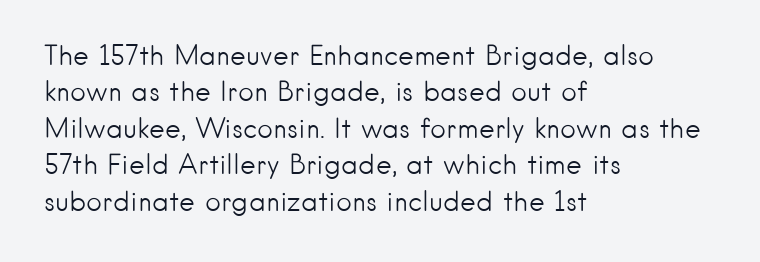
{"italic": "no", "bold": "no", "underline": "no", "align": "left", "line_spacing": "normal", "line_spacing_ratio": 1.35, "letter_spacing": "normal", "letter_spacing_em": 0.0, "glyph_px": 27}
